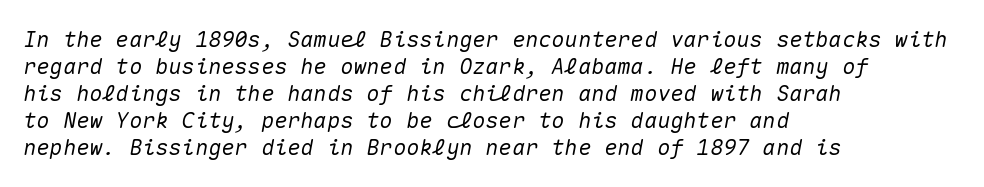
{"italic": "yes", "lean": "right", "slant_degrees": 10, "underline": "no", "align": "left", "line_spacing_ratio": 1.23, "letter_spacing": "normal", "letter_spacing_em": 0.0, "glyph_px": 22}
